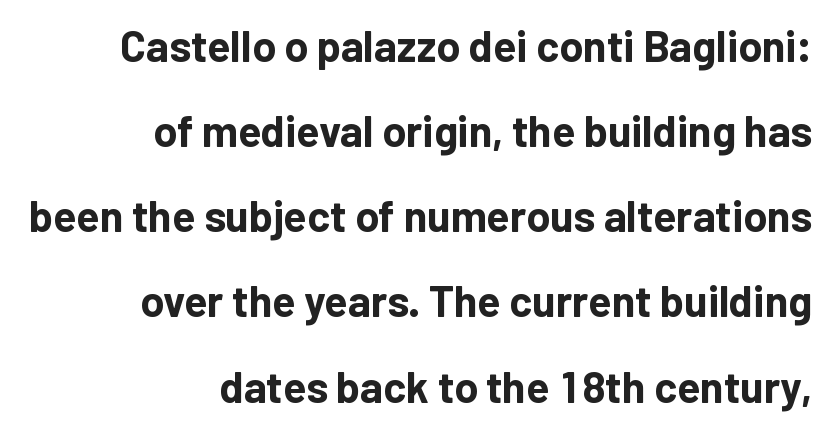
Q: Is the text bold? A: Yes.
Q: Is the text italic (slanted)? A: No, it is upright.
Q: Is the typeface a serif or a sans-serif typeface? A: Sans-serif.
Q: Is the text underlined? A: No.
Q: How is the paragraph aligned? A: Right-aligned.
Q: Is the spacing between letters normal or unusually wide? A: Normal.
Q: Is the spacing between lines tight, normal or loose? A: Loose.
Q: Width (condensed, normal, or wide)? A: Normal.
Q: Stroke contrast? A: Low.
Q: x-height? A: Medium.
Q: Monospaced? A: No.
